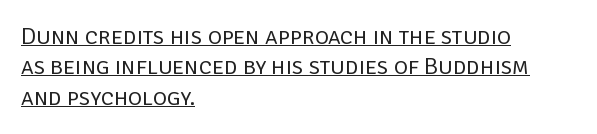
The sample's only ornament is a line tracing under the words. Look at the tracking — it's just the regular setting, nothing added. One-word summary of the alignment: left. No chunkiness to these letters — they're not bold. One glance says typical: line gaps are just what's usual.
